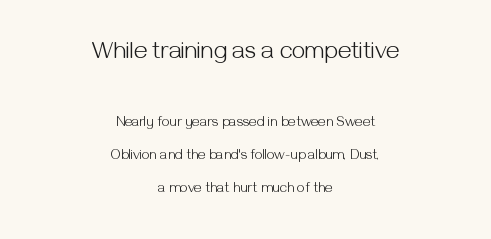
The image shows 24 px text type, upright; set centered, loose line spacing (2.34x), normal letter spacing, not underlined; the first (top) block is 1.71x larger.
